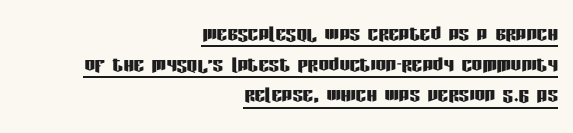
Observe the ordinary spacing: letters are neighbours, not strangers. The string is rendered with underlining switched on. The text block is weighted toward the right margin, trailing off unevenly leftward. This sample uses an upright cut, with every glyph sitting square on the baseline.
